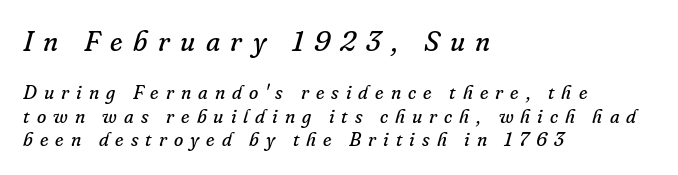
The image shows 28 px regular-weight serif type, italic (leaning right); set left-aligned, line spacing 1.24x, unusually wide letter spacing (+0.37 em), not underlined; the first (top) block is 1.47x larger; low stroke contrast and a small x-height.
